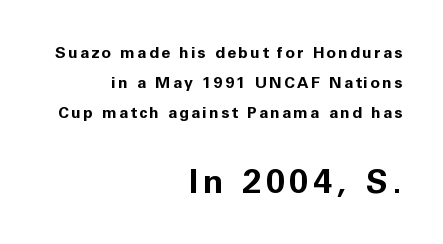
Of the two passages, the one underneath uses the larger point size. Upright lettering throughout. Thick stems and heavy bowls — unmistakably bold. Every row of glyphs terminates at an identical x-position on the right.
